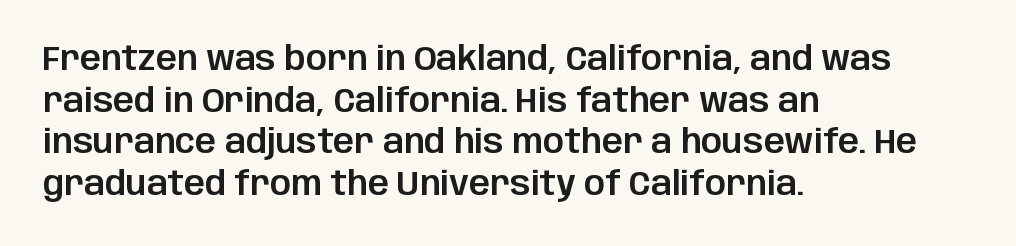
{"serif": "no", "italic": "no", "width": "normal", "stroke_contrast": "low", "x_height": "large", "monospaced": "no", "underline": "no", "align": "left", "line_spacing": "normal", "line_spacing_ratio": 1.26, "letter_spacing": "normal", "letter_spacing_em": 0.0, "glyph_px": 33}
